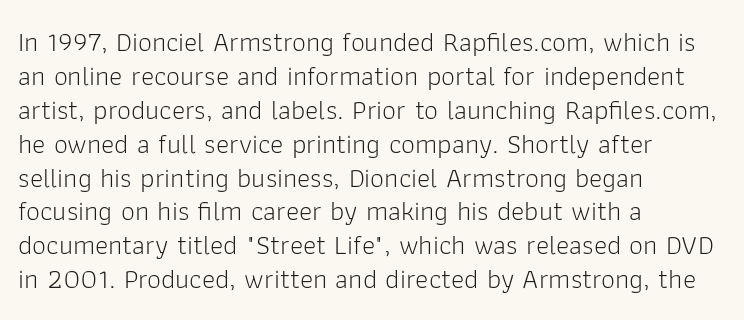
Q: Is the text bold? A: No.
Q: Is the text italic (slanted)? A: No, it is upright.
Q: Is the typeface a serif or a sans-serif typeface? A: Sans-serif.
Q: Is the text underlined? A: No.
Q: How is the paragraph aligned? A: Left-aligned.
Q: Is the spacing between letters normal or unusually wide? A: Normal.
Q: Width (condensed, normal, or wide)? A: Normal.
Q: Stroke contrast? A: Low.
Q: x-height? A: Medium.
Q: Monospaced? A: No.
